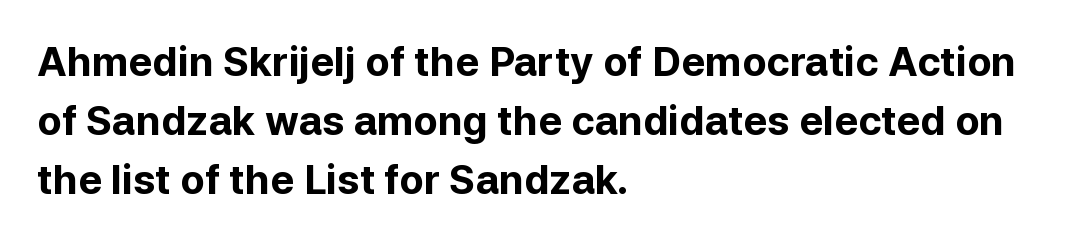
The image shows 40 px bold sans-serif type, upright; set left-aligned, normal line spacing (1.48x), normal letter spacing, not underlined; low stroke contrast and a medium x-height.
